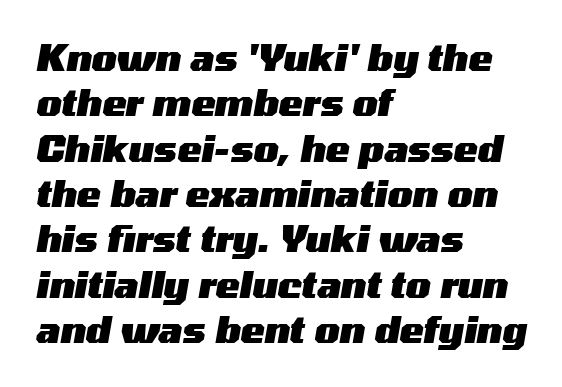
Does the weight exceed regular? Yes, all the way to bold. Is this a fixed-width face? No — the glyphs have proportional, varying widths. The paragraph has a hard left edge and a soft right edge. Plain, unruled lines of type.
